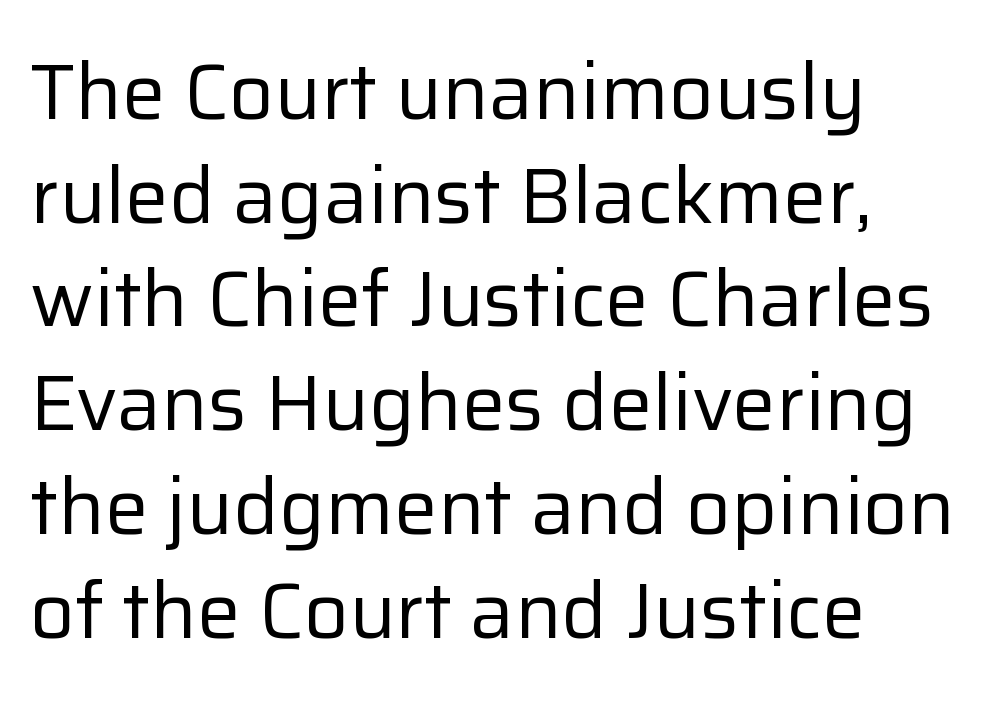
Q: Is the text bold? A: No.
Q: Is the text italic (slanted)? A: No, it is upright.
Q: Is the typeface a serif or a sans-serif typeface? A: Sans-serif.
Q: Is the text underlined? A: No.
Q: How is the paragraph aligned? A: Left-aligned.
Q: Is the spacing between letters normal or unusually wide? A: Normal.
Q: Is the spacing between lines tight, normal or loose? A: Normal.
Q: Width (condensed, normal, or wide)? A: Normal.
Q: Stroke contrast? A: Low.
Q: x-height? A: Medium.
Q: Monospaced? A: No.
